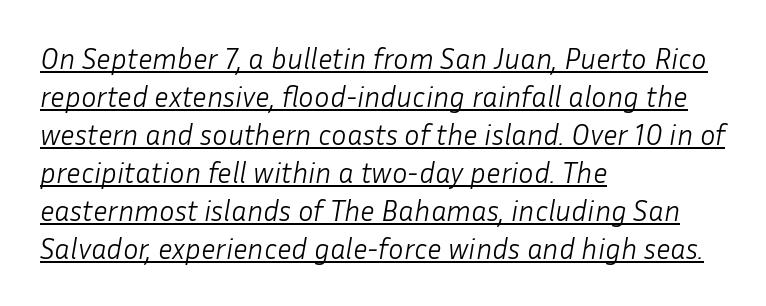
Q: Is the text bold? A: No.
Q: Is the text italic (slanted)? A: Yes, it leans right by about 10 degrees.
Q: Is the text underlined? A: Yes.
Q: How is the paragraph aligned? A: Left-aligned.
Q: Is the spacing between letters normal or unusually wide? A: Normal.
Q: Is the spacing between lines tight, normal or loose? A: Normal.
Q: Width (condensed, normal, or wide)? A: Normal.
Q: Stroke contrast? A: Low.
Q: x-height? A: Medium.
Q: Monospaced? A: No.
